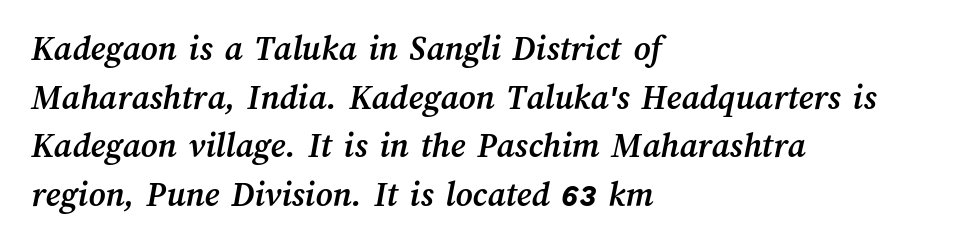
The image shows 36 px semibold type; set left-aligned, normal line spacing (1.35x), normal letter spacing, not underlined; medium stroke contrast and a medium x-height.
